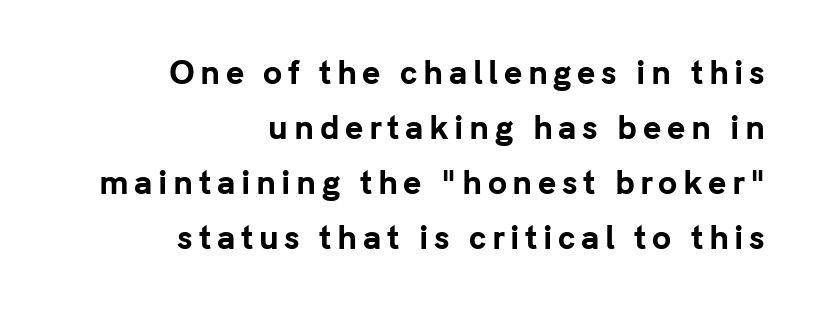
{"serif": "no", "italic": "no", "bold": "yes", "weight": "bold", "width": "normal", "stroke_contrast": "low", "x_height": "medium", "monospaced": "no", "underline": "no", "align": "right", "line_spacing_ratio": 1.77, "glyph_px": 31}
